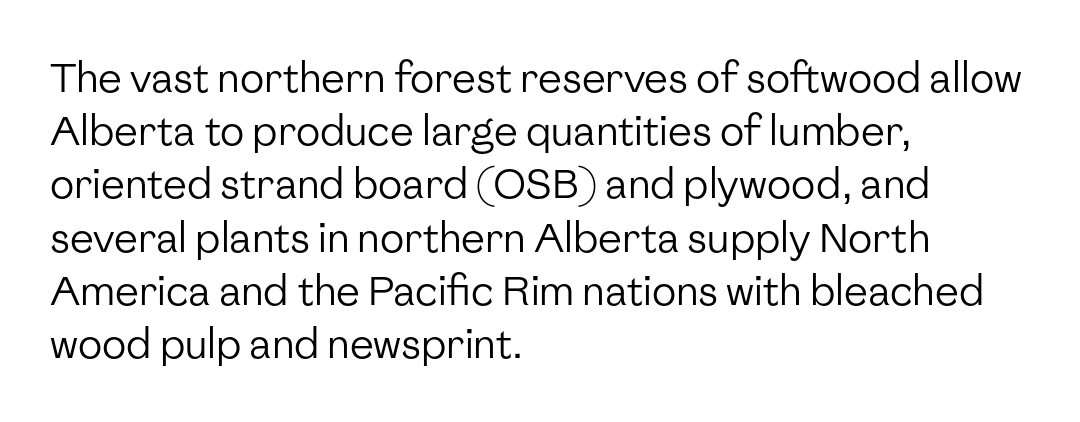
Q: Is the text bold? A: No.
Q: Is the text italic (slanted)? A: No, it is upright.
Q: Is the typeface a serif or a sans-serif typeface? A: Sans-serif.
Q: Is the text underlined? A: No.
Q: How is the paragraph aligned? A: Left-aligned.
Q: Is the spacing between letters normal or unusually wide? A: Normal.
Q: Is the spacing between lines tight, normal or loose? A: Normal.
Q: Width (condensed, normal, or wide)? A: Normal.
Q: Stroke contrast? A: Low.
Q: x-height? A: Medium.
Q: Monospaced? A: No.
